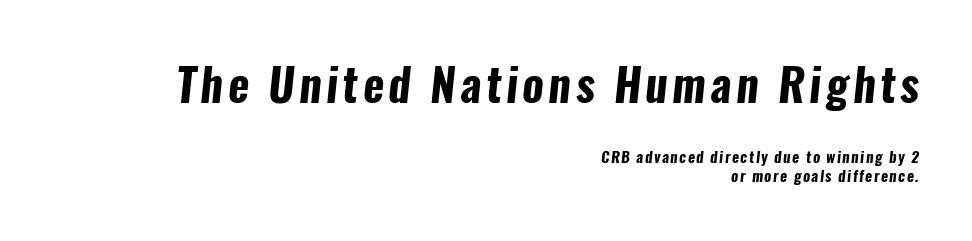
The image shows 45 px bold, condensed sans-serif type; set right-aligned, normal line spacing (1.27x), not underlined; the first (top) block is 3.0x larger; low stroke contrast and a medium x-height.
